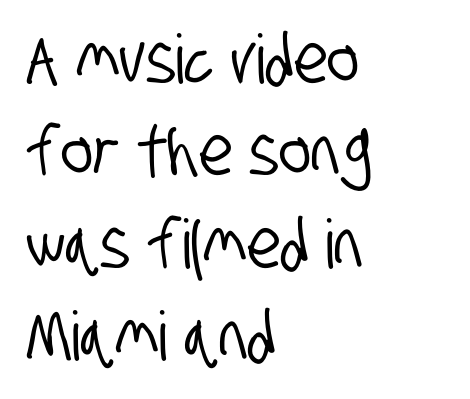
The image shows 68 px condensed sans-serif type; set left-aligned, normal line spacing (1.36x), normal letter spacing, not underlined; low stroke contrast and a large x-height.
